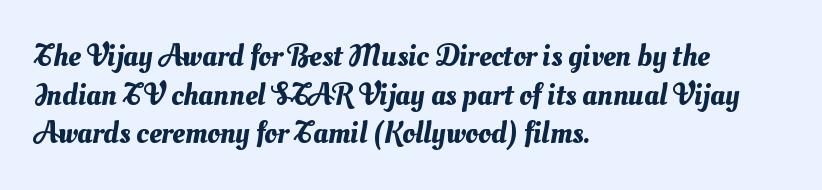
What stands out about the letter spacing? Nothing — it is the standard amount. A typesetter would call this proportional, since set widths differ per character. Rows of type keep a routine distance in the vertical direction. Bare-footed words on every line.
